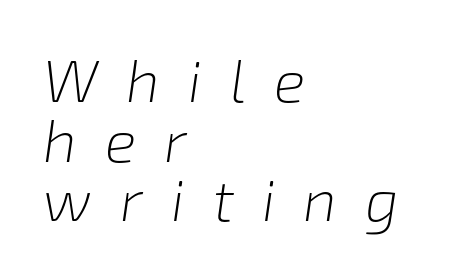
The image shows 59 px light type, italic (leaning right); set left-aligned, tight line spacing (1.01x), unusually wide letter spacing (+0.48 em), not underlined; low stroke contrast and a medium x-height.
